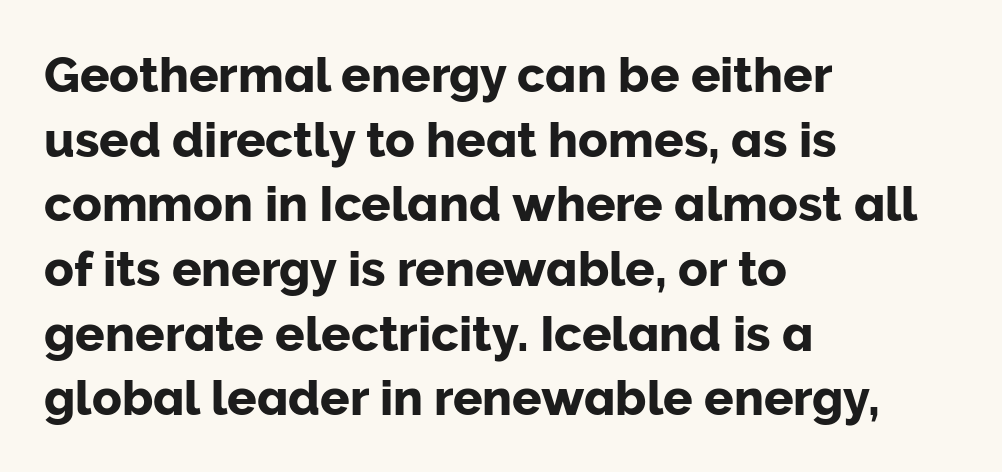
The image shows 49 px sans-serif type, upright; set left-aligned, normal line spacing (1.32x), normal letter spacing, not underlined; low stroke contrast and a medium x-height.
